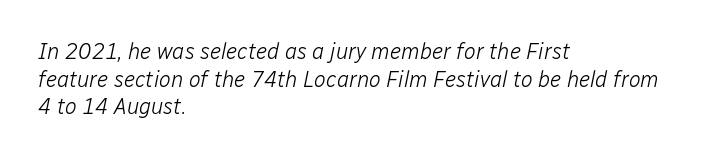
{"italic": "yes", "lean": "right", "slant_degrees": 12, "bold": "no", "underline": "no", "align": "left", "line_spacing": "normal", "line_spacing_ratio": 1.26, "letter_spacing": "normal", "letter_spacing_em": 0.0, "glyph_px": 22}
